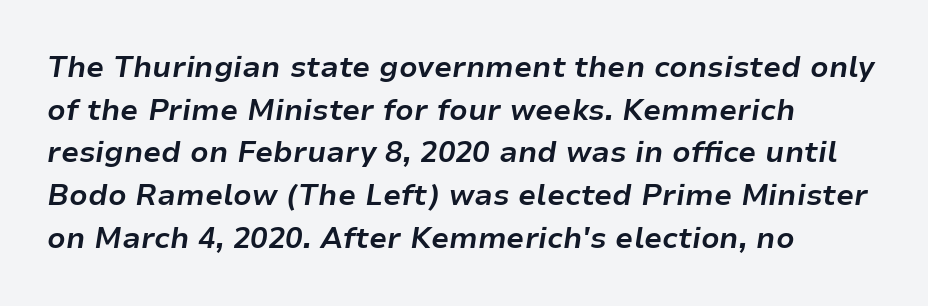
{"italic": "yes", "lean": "right", "slant_degrees": 9, "bold": "yes", "weight": "bold", "width": "normal", "stroke_contrast": "low", "x_height": "medium", "monospaced": "no", "underline": "no", "align": "left", "line_spacing": "normal", "line_spacing_ratio": 1.47, "letter_spacing": "normal", "letter_spacing_em": 0.0, "glyph_px": 29}
